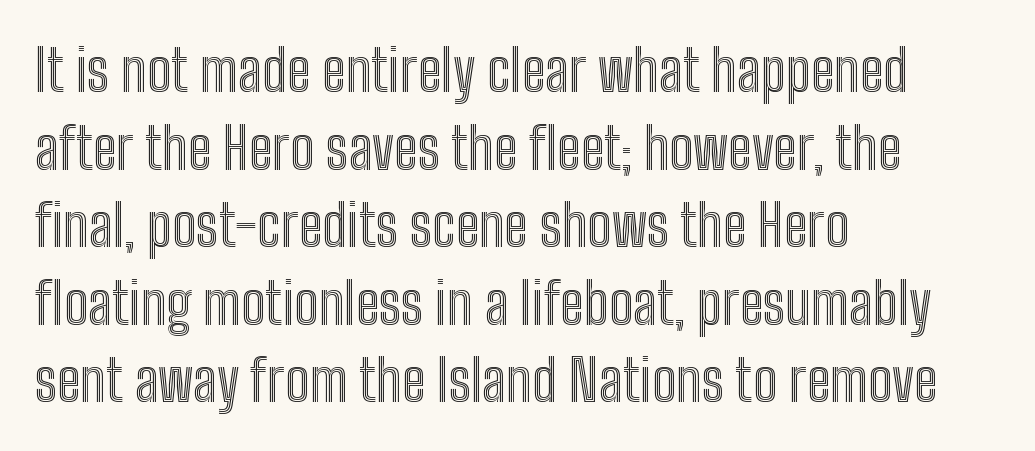
Q: Is the text italic (slanted)? A: No, it is upright.
Q: Is the text underlined? A: No.
Q: How is the paragraph aligned? A: Left-aligned.
Q: Is the spacing between letters normal or unusually wide? A: Normal.
Q: Is the spacing between lines tight, normal or loose? A: Normal.
Q: Width (condensed, normal, or wide)? A: Condensed.
Q: x-height? A: Medium.
Q: Monospaced? A: No.
